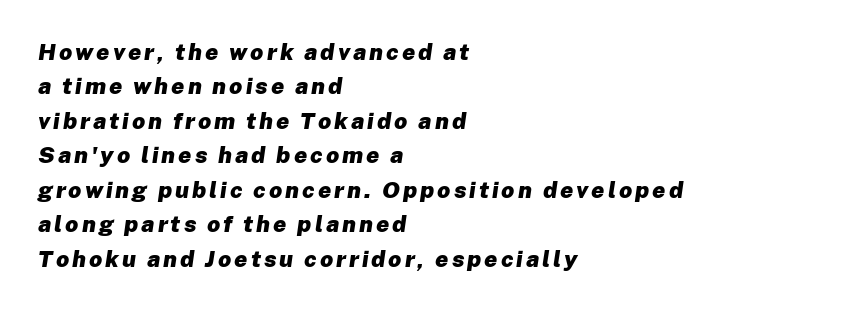
{"italic": "yes", "lean": "right", "slant_degrees": 8, "bold": "yes", "underline": "no", "align": "left", "line_spacing": "normal", "line_spacing_ratio": 1.5, "glyph_px": 23}
